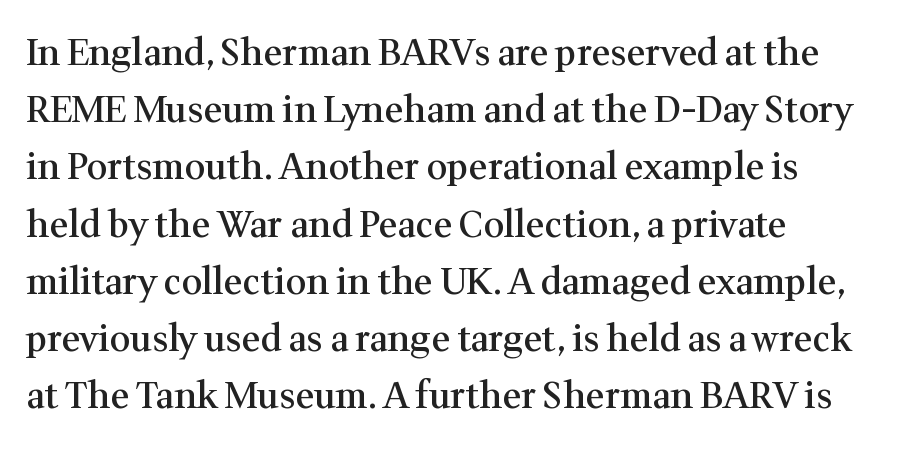
Q: Is the text bold? A: Semi-bold.
Q: Is the text italic (slanted)? A: No, it is upright.
Q: Is the typeface a serif or a sans-serif typeface? A: Serif.
Q: Is the text underlined? A: No.
Q: How is the paragraph aligned? A: Left-aligned.
Q: Is the spacing between letters normal or unusually wide? A: Normal.
Q: Is the spacing between lines tight, normal or loose? A: Normal.
Q: Width (condensed, normal, or wide)? A: Normal.
Q: Stroke contrast? A: Medium.
Q: x-height? A: Medium.
Q: Monospaced? A: No.
